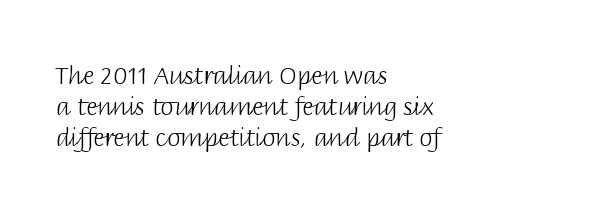
The image shows 24 px text type, upright; set left-aligned, normal line spacing (1.29x), normal letter spacing, not underlined.
